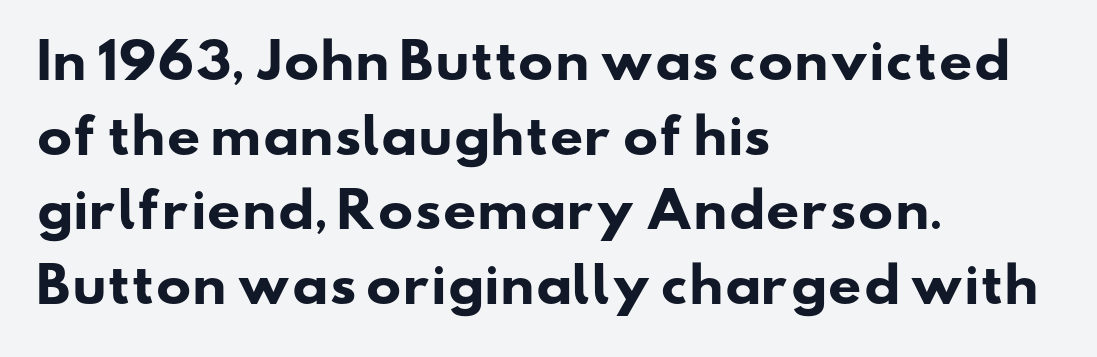
Each letter keeps its own natural width here, so spacing adapts to shape. In terms of weight, the rendering is a true, heavy bold. Is this a sans? Yes — the strokes have no serifs. The paragraph has a hard left edge and a soft right edge. The horizontal fit of the characters is conventional and even.
